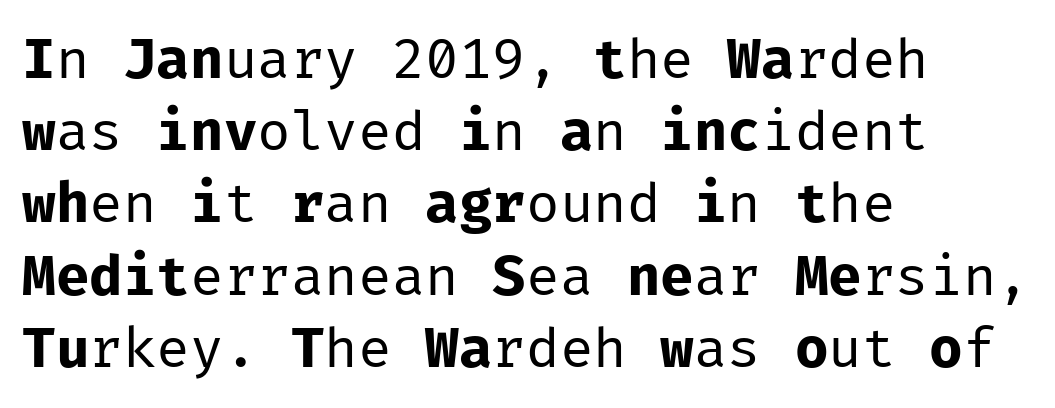
Q: Is the text bold? A: No.
Q: Is the text italic (slanted)? A: No, it is upright.
Q: Is the typeface a serif or a sans-serif typeface? A: Sans-serif.
Q: Is the text underlined? A: No.
Q: How is the paragraph aligned? A: Left-aligned.
Q: Is the spacing between letters normal or unusually wide? A: Normal.
Q: Is the spacing between lines tight, normal or loose? A: Normal.
Q: Width (condensed, normal, or wide)? A: Normal.
Q: Stroke contrast? A: Low.
Q: x-height? A: Medium.
Q: Monospaced? A: Yes.
